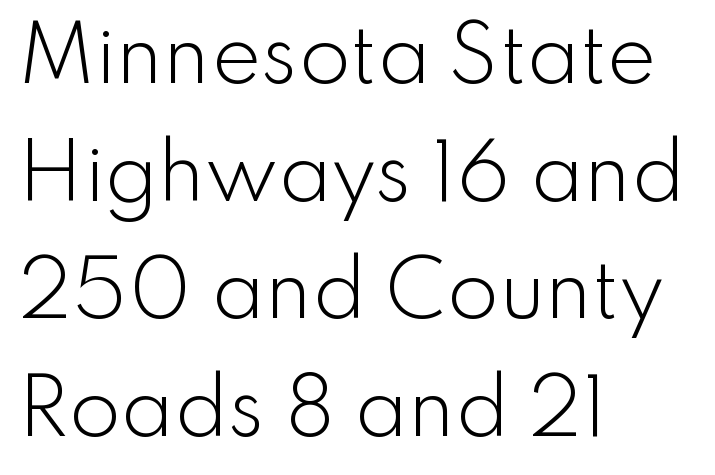
{"serif": "no", "italic": "no", "bold": "no", "weight": "light", "width": "normal", "stroke_contrast": "low", "x_height": "small", "monospaced": "no", "underline": "no", "align": "left", "line_spacing": "normal", "line_spacing_ratio": 1.57, "letter_spacing": "normal", "letter_spacing_em": 0.0, "glyph_px": 75}
